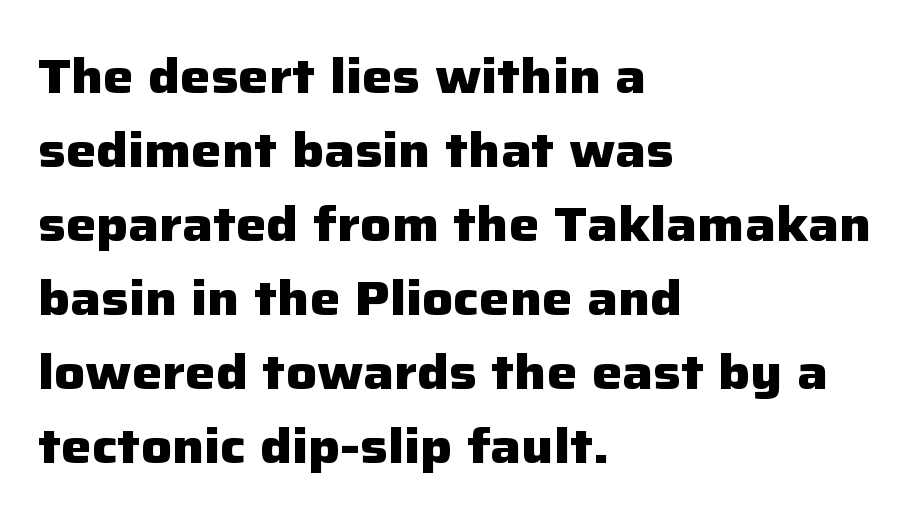
The image shows 48 px heavy sans-serif type, upright; set left-aligned, normal line spacing (1.54x), normal letter spacing, not underlined; low stroke contrast and a medium x-height.
